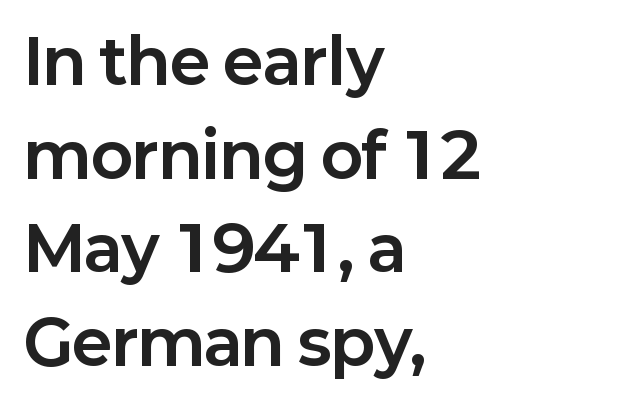
Q: Is the text bold? A: Yes.
Q: Is the text italic (slanted)? A: No, it is upright.
Q: Is the typeface a serif or a sans-serif typeface? A: Sans-serif.
Q: Is the text underlined? A: No.
Q: How is the paragraph aligned? A: Left-aligned.
Q: Is the spacing between letters normal or unusually wide? A: Normal.
Q: Is the spacing between lines tight, normal or loose? A: Normal.
Q: Width (condensed, normal, or wide)? A: Normal.
Q: Stroke contrast? A: Low.
Q: x-height? A: Medium.
Q: Monospaced? A: No.
